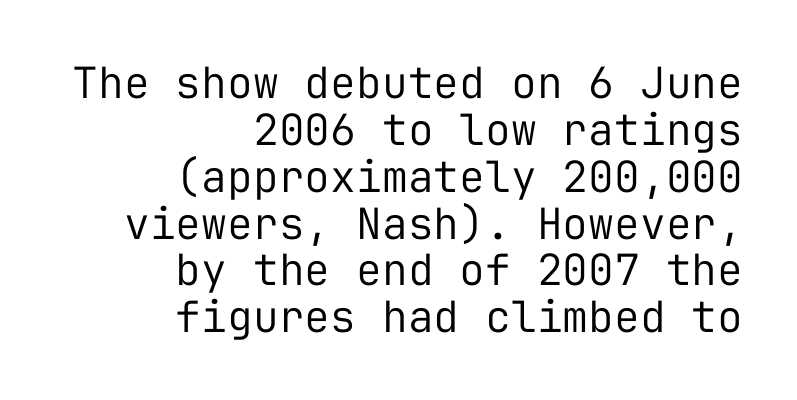
{"serif": "no", "italic": "no", "bold": "no", "weight": "regular", "width": "normal", "stroke_contrast": "low", "x_height": "medium", "monospaced": "yes", "underline": "no", "align": "right", "line_spacing": "tight", "line_spacing_ratio": 1.09, "letter_spacing": "normal", "letter_spacing_em": 0.0, "glyph_px": 43}
